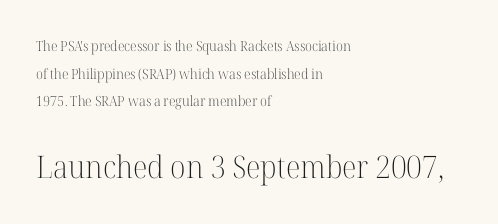
The image shows 31 px light serif type, upright; set left-aligned, loose line spacing (1.97x), normal letter spacing, not underlined; the second (bottom) block is 2.21x larger; high stroke contrast and a medium x-height.
